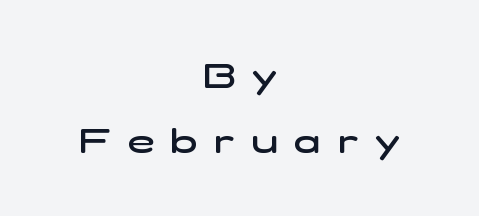
{"serif": "no", "bold": "semi", "weight": "semibold", "width": "wide", "stroke_contrast": "low", "x_height": "medium", "monospaced": "no", "underline": "no", "align": "center", "line_spacing_ratio": 1.87, "letter_spacing": "wide", "letter_spacing_em": 0.48, "glyph_px": 35}
